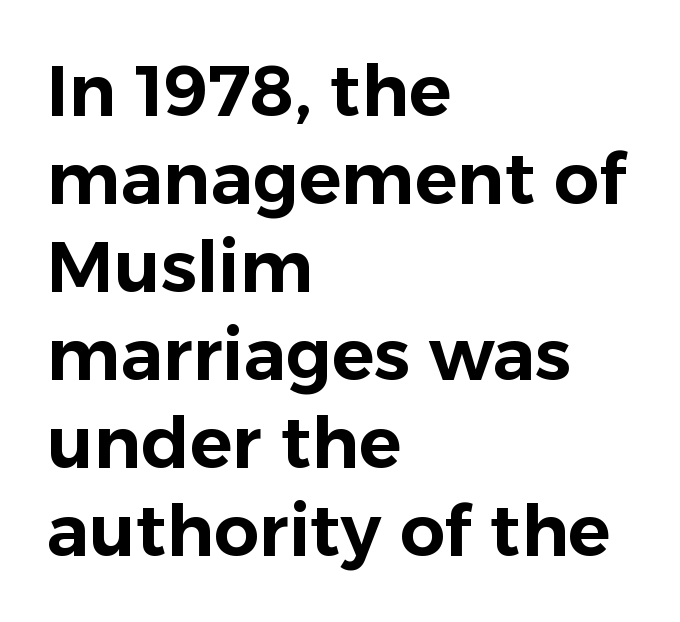
The image shows 71 px sans-serif type, upright; set left-aligned, line spacing 1.24x, normal letter spacing, not underlined; low stroke contrast and a medium x-height.
